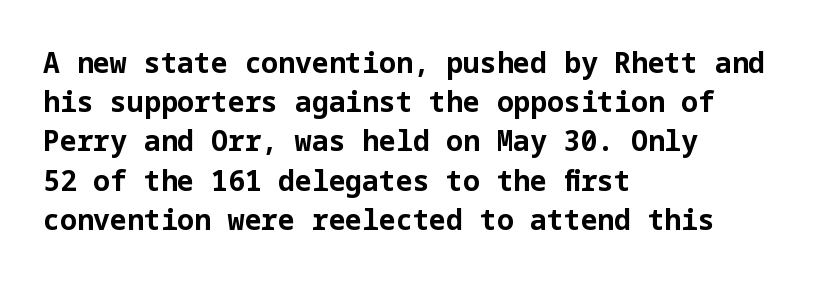
{"serif": "no", "italic": "no", "bold": "yes", "weight": "bold", "width": "normal", "stroke_contrast": "low", "x_height": "medium", "underline": "no", "align": "left", "line_spacing": "normal", "line_spacing_ratio": 1.4, "letter_spacing": "normal", "letter_spacing_em": 0.0, "glyph_px": 28}
